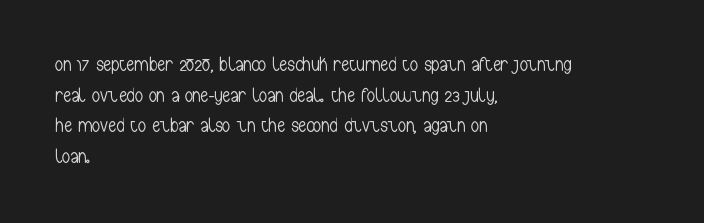
{"italic": "no", "bold": "no", "underline": "no", "align": "left", "line_spacing": "normal", "line_spacing_ratio": 1.53, "letter_spacing": "normal", "letter_spacing_em": 0.0, "glyph_px": 20}
